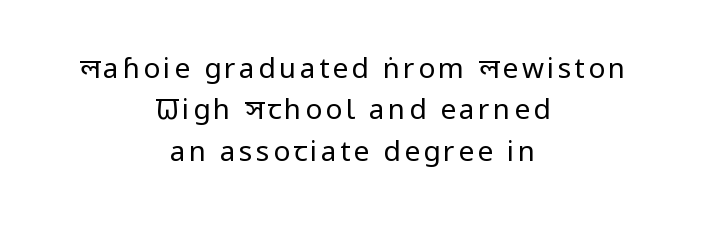
{"serif": "no", "italic": "no", "bold": "no", "weight": "regular", "width": "condensed", "stroke_contrast": "low", "x_height": "large", "monospaced": "no", "underline": "no", "align": "center", "line_spacing": "normal", "line_spacing_ratio": 1.48, "glyph_px": 28}
